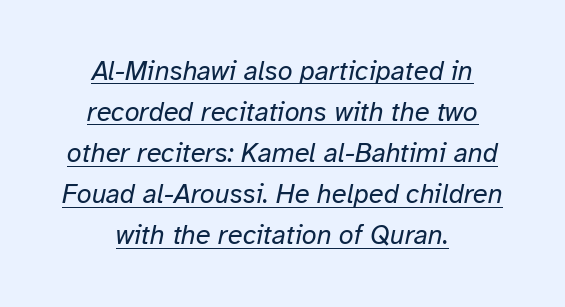
{"italic": "yes", "lean": "right", "slant_degrees": 12, "bold": "no", "underline": "yes", "align": "center", "line_spacing": "normal", "line_spacing_ratio": 1.52, "letter_spacing": "normal", "letter_spacing_em": 0.0, "glyph_px": 27}
